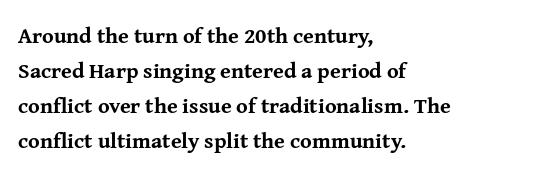
{"italic": "no", "bold": "yes", "underline": "no", "align": "left", "line_spacing": "normal", "line_spacing_ratio": 1.59, "letter_spacing": "normal", "letter_spacing_em": 0.0, "glyph_px": 22}
